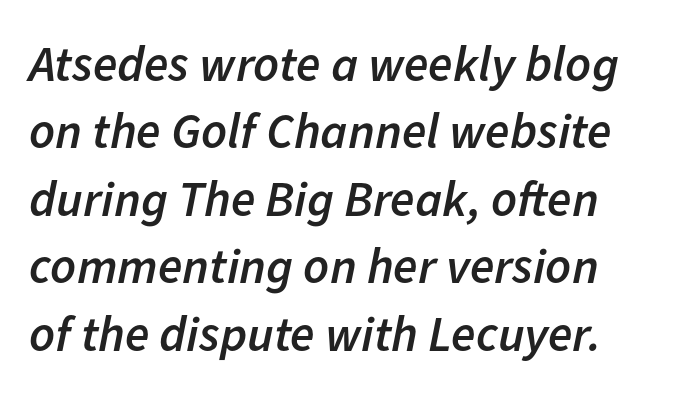
Vertical spacing — default. Between one letter and the next there's only the usual sliver of space. The face used here is proportionally spaced, like ordinary book or web type. Check under the words: just untouched page. Every letter is mildly thick-stroked: semibold rather than bold. Looking at the ascenders, they clearly lean.
